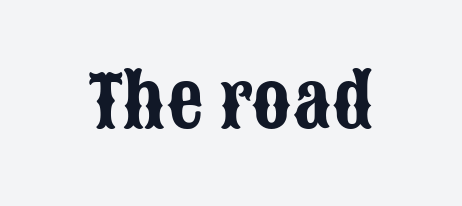
Characters remain perfectly vertical along every line. Characters follow at the spacing the type designer built in. Is this a fixed-width face? No — the glyphs have proportional, varying widths. Are there feet on the stems? There aren't — it's a sans. The specimen omits any rule beneath the text block's lines.
